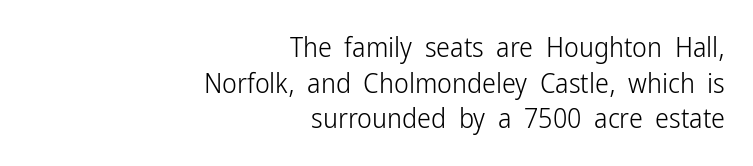
The image shows 28 px light, condensed sans-serif type, upright; set right-aligned, normal line spacing (1.27x), normal letter spacing, not underlined; low stroke contrast and a medium x-height.
